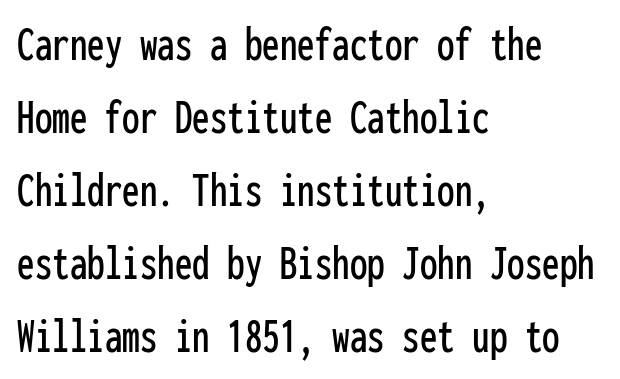
The image shows 50 px condensed sans-serif type, upright, monospaced; set left-aligned, normal line spacing (1.46x), normal letter spacing, not underlined; low stroke contrast and a medium x-height.
